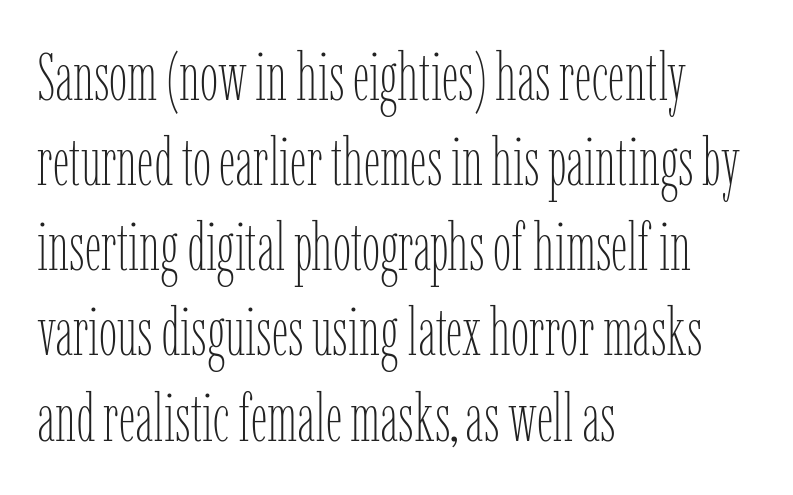
The image shows 66 px thin, condensed type, upright; set left-aligned, normal line spacing (1.29x), normal letter spacing, not underlined; low stroke contrast and a medium x-height.
